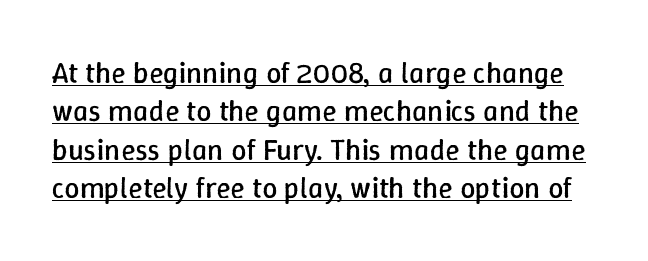
Interline gaps are of average width in this sample. Weight: regular or lighter. The type is set solid horizontally, with unmodified tracking. A typesetter would call this proportional, since set widths differ per character.
